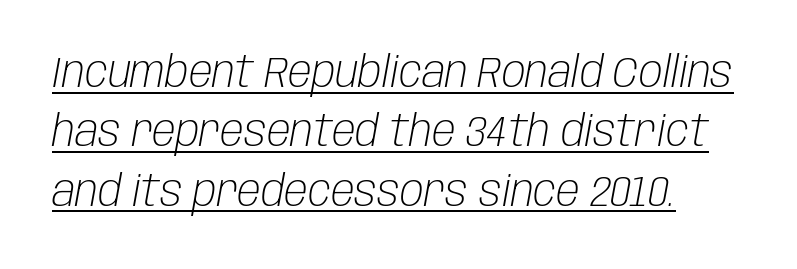
The lines in this sample share a left origin and differ only in where they stop. Is the stroke heavy? The answer is a plain regular-or-lighter. The lettering tilts uniformly, giving the passage an italic look. The letters advance in unequal steps, a hallmark of proportional type.
